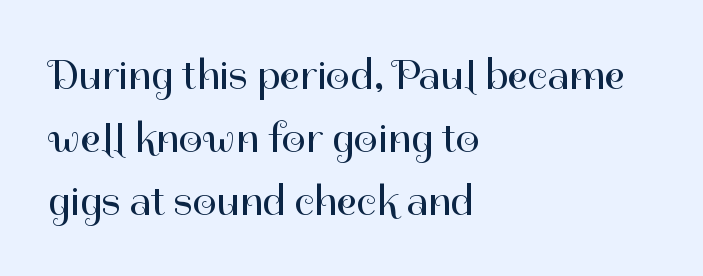
In CSS terms this would be text-align: left. The passage shown is typed in a proportional face where columns would drift. Nope, no serifs anywhere on these letters. Vertically, the passage feels balanced, rows spaced as you'd expect.
